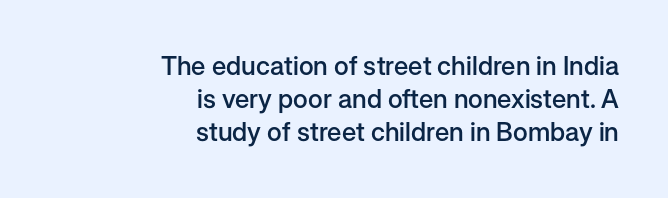
Q: Is the text bold? A: Semi-bold.
Q: Is the text italic (slanted)? A: No, it is upright.
Q: Is the text underlined? A: No.
Q: How is the paragraph aligned? A: Right-aligned.
Q: Is the spacing between letters normal or unusually wide? A: Normal.
Q: Is the spacing between lines tight, normal or loose? A: Normal.
